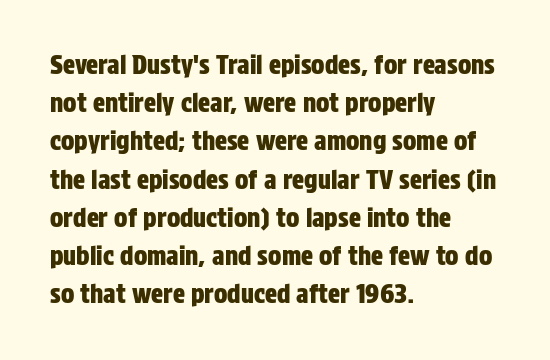
The image shows 25 px text type, upright; set left-aligned, normal line spacing (1.53x), normal letter spacing, not underlined.
